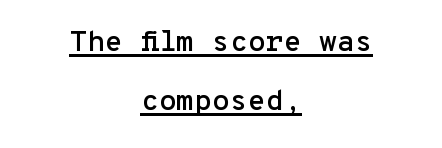
{"serif": "no", "italic": "no", "width": "normal", "stroke_contrast": "low", "x_height": "medium", "monospaced": "yes", "underline": "yes", "align": "center", "line_spacing": "loose", "line_spacing_ratio": 2.05, "letter_spacing": "normal", "letter_spacing_em": 0.0, "glyph_px": 29}
